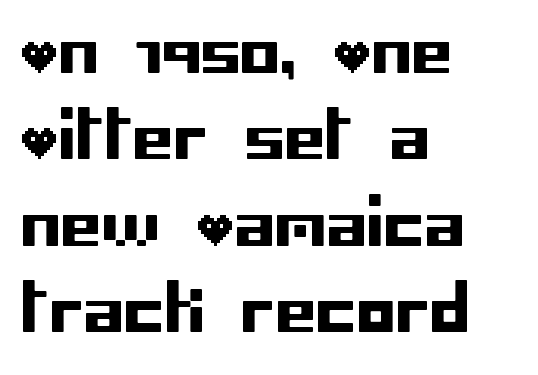
This is the regular roman posture of the typeface. Letters rest on an invisible, unmarked baseline. Short and long lines alike share a common starting point at left. To sum up the face: it is a sans, with no serifs.
